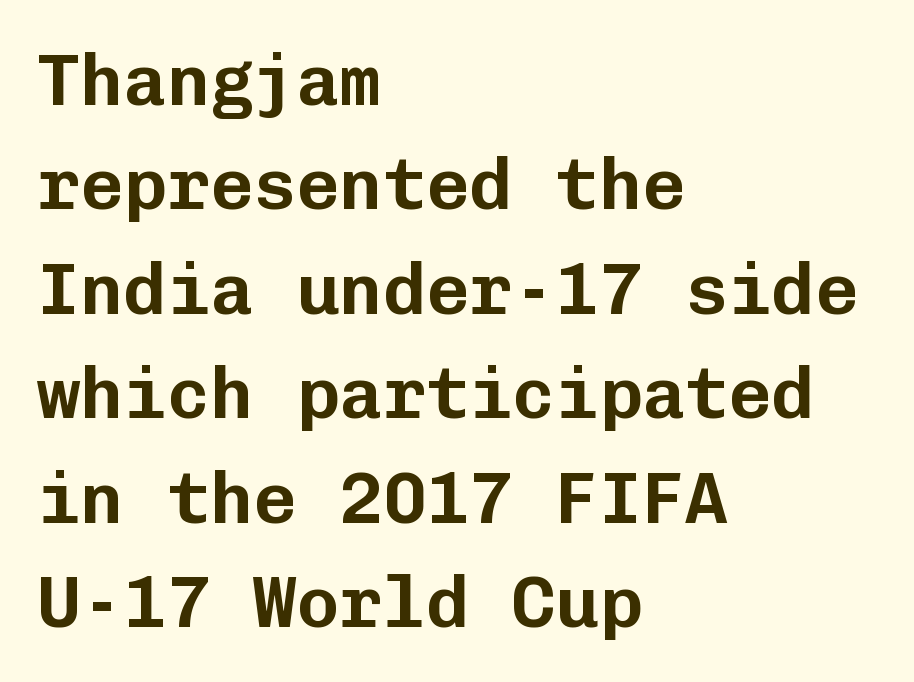
The font's upright variant was chosen for this text. A typesetter would label this face a sans. This sample has the even, mechanical cadence of fixed-width lettering. The zone under the glyphs is completely vacant. The vertical gap from one line to the next is medium. Default kerning and tracking; the words read as compact shapes.
